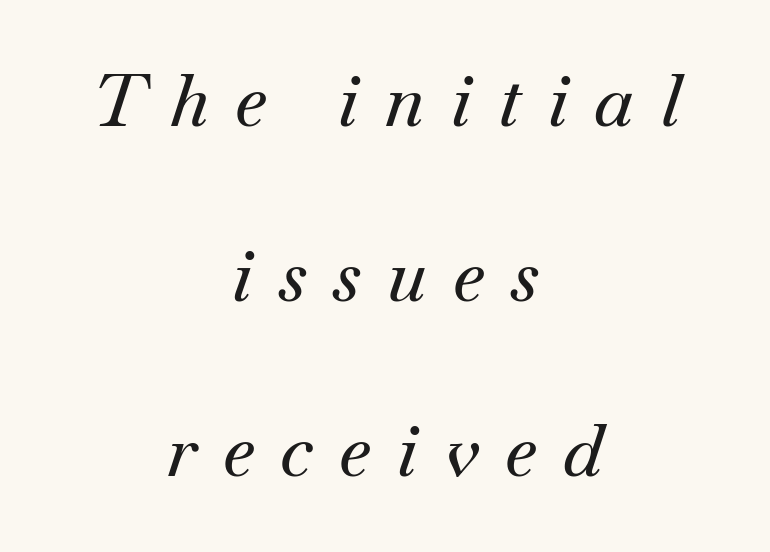
The image shows 72 px serif type, italic (leaning right); set centered, loose line spacing (2.43x), unusually wide letter spacing (+0.37 em), not underlined; medium stroke contrast and a small x-height.
